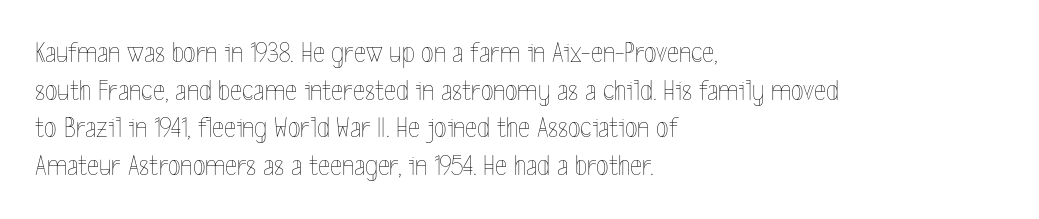
Does the leading feel generous? No, just average. If you drew a ruler down the left edge, every line would touch it. The font sits on the lighter half of the weight spectrum, regular included. The baseline area is clear. The axis of the letterforms is exactly vertical. Default kerning and tracking; the words read as compact shapes.
